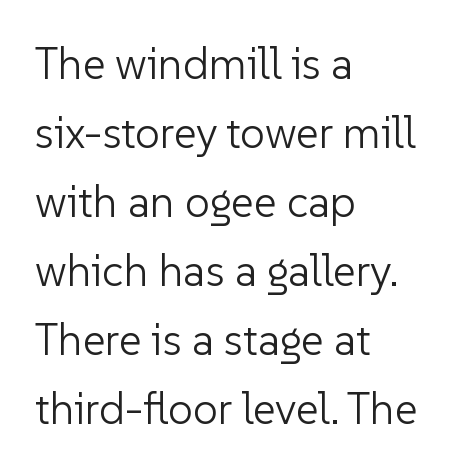
Q: Is the text bold? A: No.
Q: Is the text italic (slanted)? A: No, it is upright.
Q: Is the typeface a serif or a sans-serif typeface? A: Sans-serif.
Q: Is the text underlined? A: No.
Q: How is the paragraph aligned? A: Left-aligned.
Q: Is the spacing between letters normal or unusually wide? A: Normal.
Q: Is the spacing between lines tight, normal or loose? A: Normal.
Q: Width (condensed, normal, or wide)? A: Normal.
Q: Stroke contrast? A: Low.
Q: x-height? A: Medium.
Q: Monospaced? A: No.
